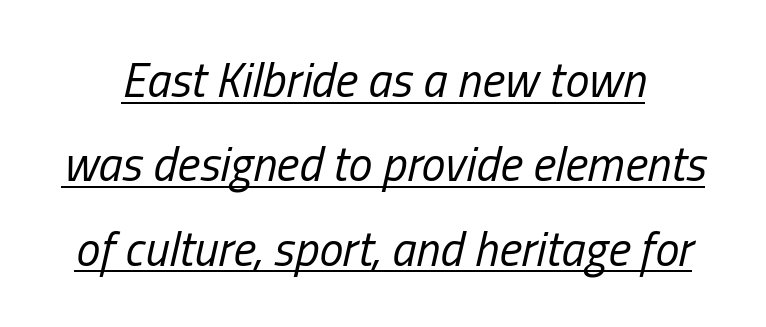
The image shows 48 px regular-weight, condensed type, italic (leaning right); set line spacing 1.76x, normal letter spacing, underlined; low stroke contrast and a medium x-height.
